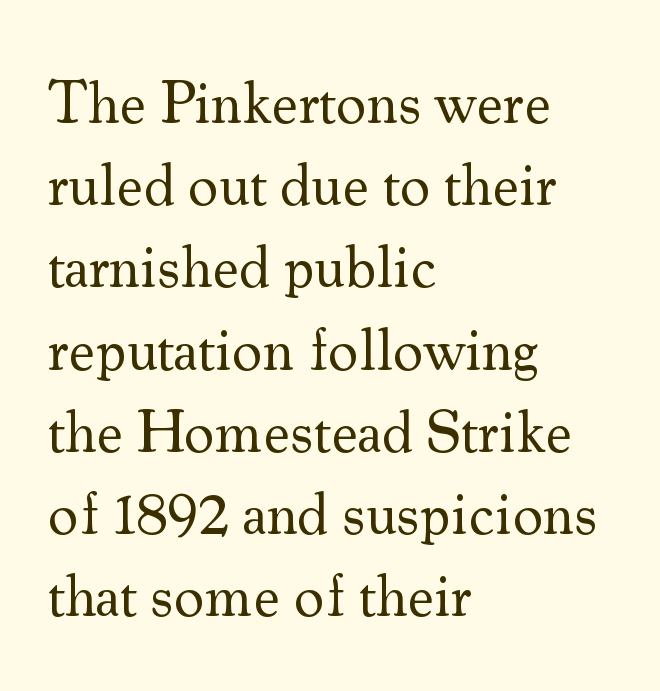
Q: Is the text bold? A: No.
Q: Is the text italic (slanted)? A: No, it is upright.
Q: Is the typeface a serif or a sans-serif typeface? A: Serif.
Q: Is the text underlined? A: No.
Q: How is the paragraph aligned? A: Left-aligned.
Q: Is the spacing between letters normal or unusually wide? A: Normal.
Q: Is the spacing between lines tight, normal or loose? A: Normal.
Q: Width (condensed, normal, or wide)? A: Normal.
Q: Stroke contrast? A: Medium.
Q: x-height? A: Small.
Q: Monospaced? A: No.
